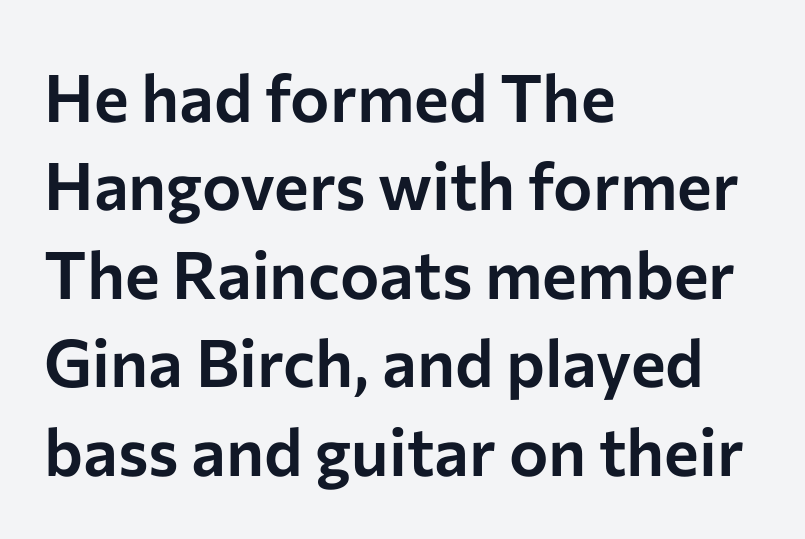
{"serif": "no", "italic": "no", "width": "normal", "stroke_contrast": "low", "x_height": "medium", "monospaced": "no", "underline": "no", "align": "left", "line_spacing": "normal", "line_spacing_ratio": 1.34, "letter_spacing": "normal", "letter_spacing_em": 0.0, "glyph_px": 66}
